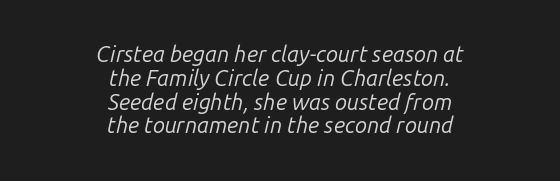
{"italic": "yes", "lean": "right", "slant_degrees": 14, "bold": "no", "underline": "no", "align": "center", "line_spacing": "tight", "line_spacing_ratio": 1.08, "letter_spacing": "normal", "letter_spacing_em": 0.0, "glyph_px": 22}
